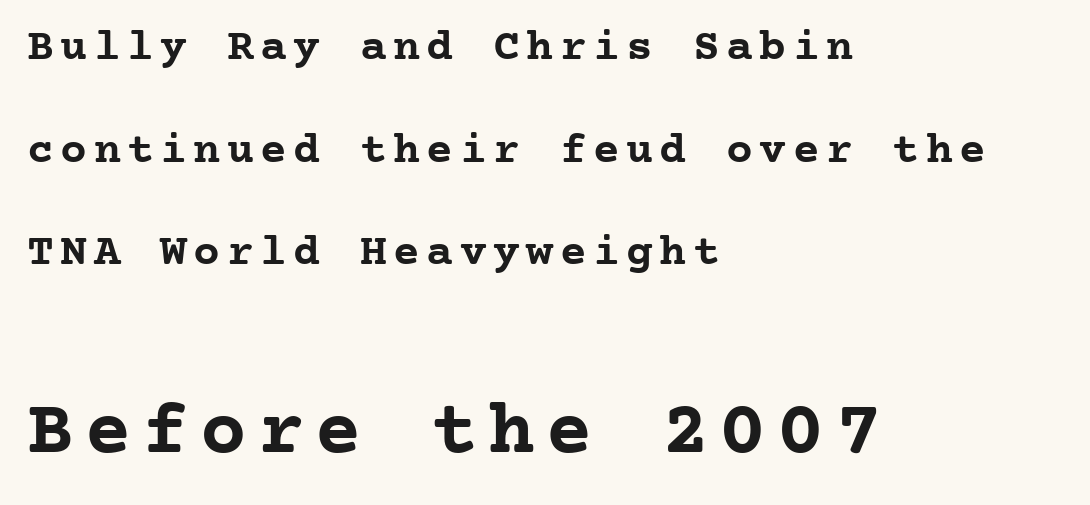
Q: Is the text bold? A: Yes.
Q: Is the text italic (slanted)? A: No, it is upright.
Q: Is the typeface a serif or a sans-serif typeface? A: Serif.
Q: Is the text underlined? A: No.
Q: How is the paragraph aligned? A: Left-aligned.
Q: Is the spacing between lines tight, normal or loose? A: Loose.
Q: Which block of text is set in a larger size, the first (top) or the second (bottom)? A: The second (bottom) one.
Q: Width (condensed, normal, or wide)? A: Normal.
Q: Stroke contrast? A: Low.
Q: x-height? A: Medium.
Q: Monospaced? A: Yes.
